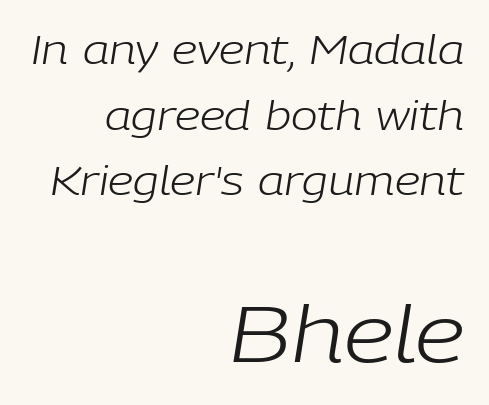
If you drew a line through each stem, it would be angled. Does the bottom block carry the larger type? Yes, it does. Honestly, the letter spacing is just normal — you wouldn't notice it. Varying glyph widths throughout — classic text-font behaviour. Anything drawn beneath the words? Only blank space.
